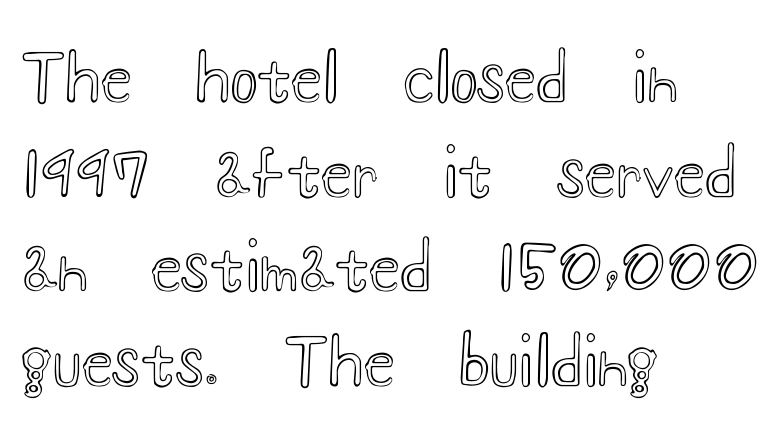
The image shows 64 px wide type, upright; set left-aligned, normal line spacing (1.48x), normal letter spacing, not underlined; a small x-height.
